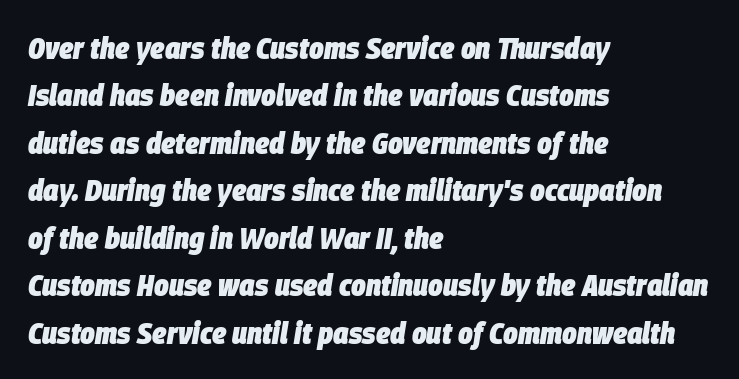
The image shows 31 px heavy, condensed type, italic (leaning right); set left-aligned, normal line spacing (1.53x), normal letter spacing, not underlined; low stroke contrast and a large x-height.
